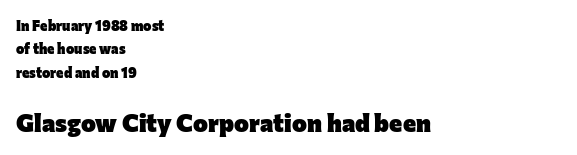
Q: Is the text bold? A: Yes.
Q: Is the text italic (slanted)? A: No, it is upright.
Q: Is the text underlined? A: No.
Q: How is the paragraph aligned? A: Left-aligned.
Q: Is the spacing between letters normal or unusually wide? A: Normal.
Q: Is the spacing between lines tight, normal or loose? A: Normal.
Q: Which block of text is set in a larger size, the first (top) or the second (bottom)? A: The second (bottom) one.
